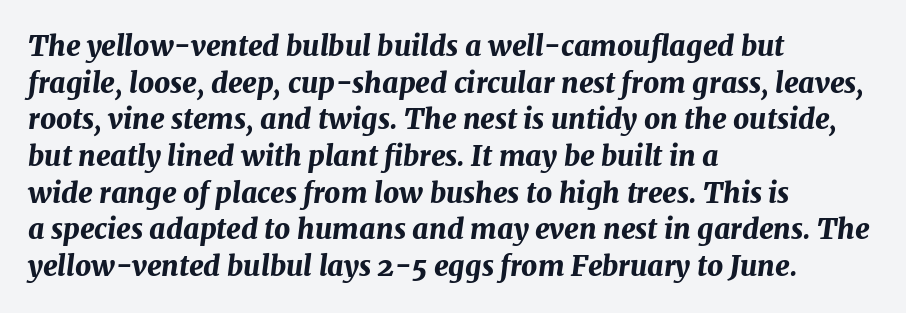
The image shows 28 px bold type, italic (leaning right); set left-aligned, normal line spacing (1.31x), normal letter spacing, not underlined; medium stroke contrast and a medium x-height.
